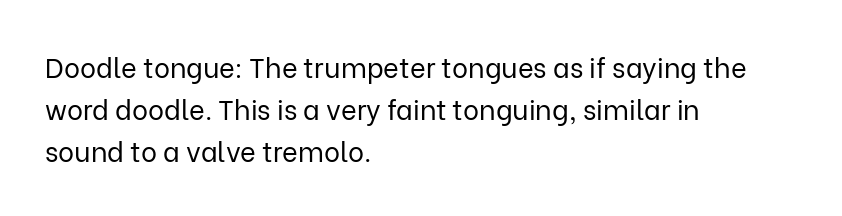
The image shows 27 px text type, upright; set left-aligned, normal line spacing (1.56x), normal letter spacing, not underlined.
